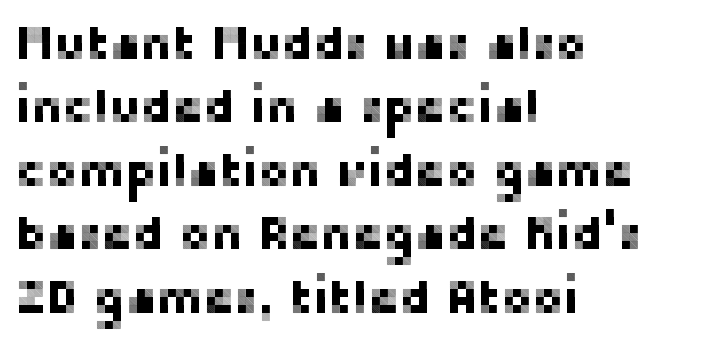
The image shows 47 px sans-serif type, upright; set left-aligned, normal line spacing (1.35x), normal letter spacing, not underlined; low stroke contrast and a medium x-height.
